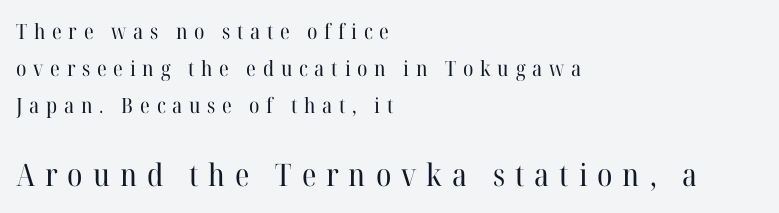
The passage shown has open, widely tracked lettering throughout. All the whitespace from short lines collects on the right. The letters stand straight up with perfectly vertical stems. The composition opens small and finishes big.
